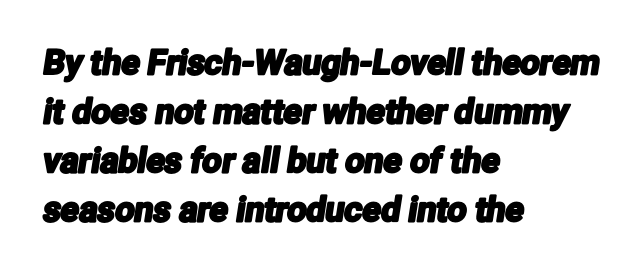
Q: Is the typeface a serif or a sans-serif typeface? A: Sans-serif.
Q: Is the text underlined? A: No.
Q: How is the paragraph aligned? A: Left-aligned.
Q: Is the spacing between letters normal or unusually wide? A: Normal.
Q: Is the spacing between lines tight, normal or loose? A: Normal.
Q: Width (condensed, normal, or wide)? A: Condensed.
Q: Stroke contrast? A: Low.
Q: x-height? A: Medium.
Q: Monospaced? A: No.
